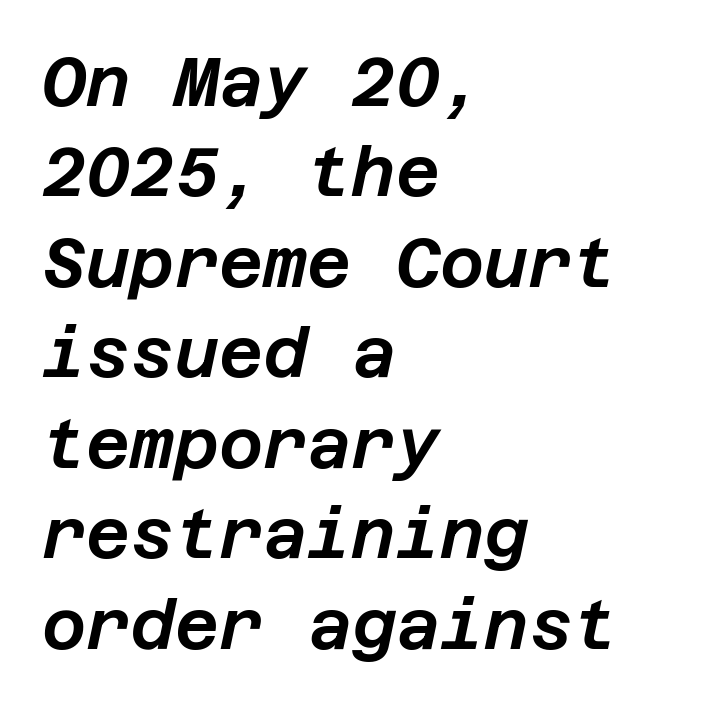
The image shows 68 px text type, italic (leaning right); set left-aligned, normal line spacing (1.33x), normal letter spacing, not underlined; low stroke contrast and a large x-height.
